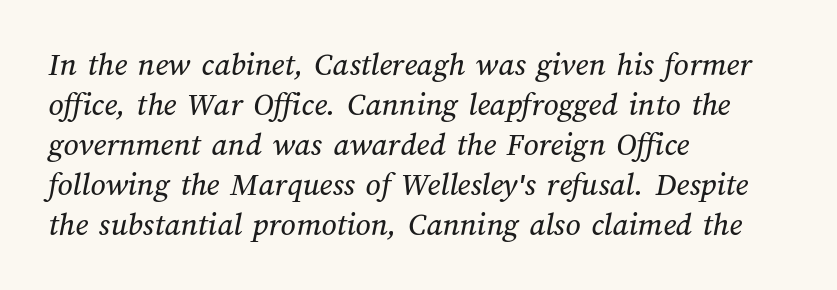
{"width": "normal", "stroke_contrast": "medium", "x_height": "medium", "monospaced": "no", "underline": "no", "align": "left", "line_spacing_ratio": 1.21, "letter_spacing": "normal", "letter_spacing_em": 0.0, "glyph_px": 33}
